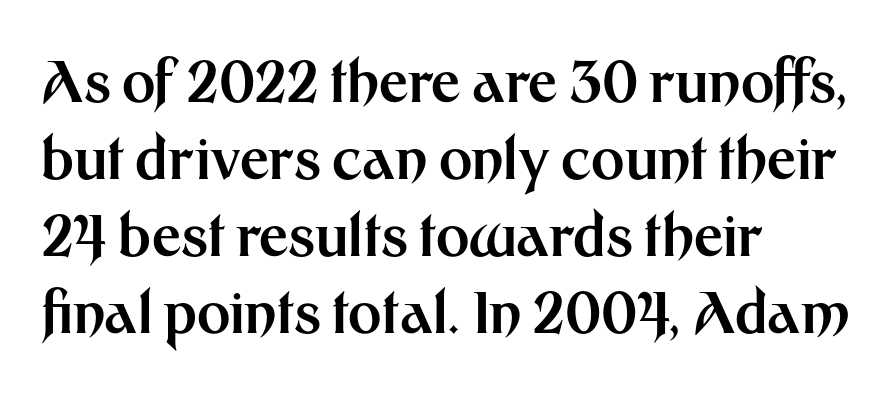
The rendering uses natural spacing where letterforms have individual widths. This rendering employs a face without finishing strokes, i.e., a sans-serif. Rows of type keep a routine distance in the vertical direction. Typesetter's note: full bold, strokes at maximum text heaviness. Left-aligned paragraph, ragged on the right. Check under the words: just untouched page.
